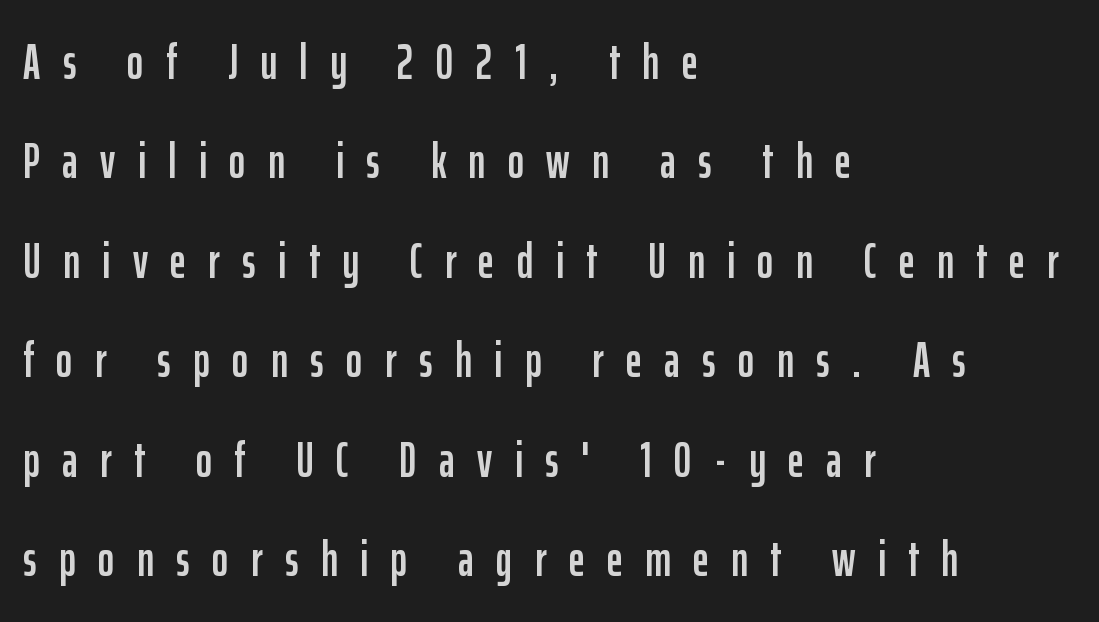
{"serif": "no", "italic": "no", "width": "condensed", "stroke_contrast": "low", "x_height": "medium", "monospaced": "no", "underline": "no", "align": "left", "line_spacing": "loose", "line_spacing_ratio": 2.03, "letter_spacing": "wide", "letter_spacing_em": 0.46, "glyph_px": 49}
